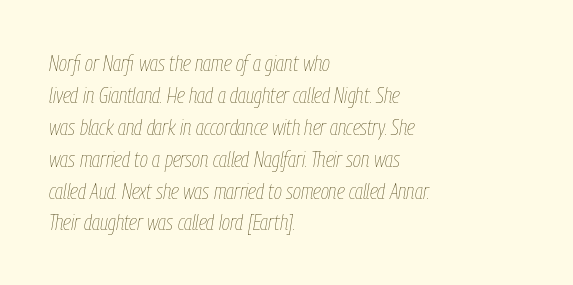
Q: Is the text bold? A: No.
Q: Is the text italic (slanted)? A: Yes, it leans right by about 9 degrees.
Q: Is the text underlined? A: No.
Q: How is the paragraph aligned? A: Left-aligned.
Q: Is the spacing between letters normal or unusually wide? A: Normal.
Q: Is the spacing between lines tight, normal or loose? A: Normal.
